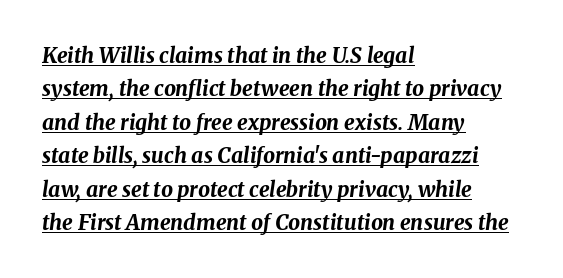
{"italic": "yes", "lean": "right", "slant_degrees": 8, "bold": "yes", "underline": "yes", "align": "left", "line_spacing": "normal", "line_spacing_ratio": 1.59, "letter_spacing": "normal", "letter_spacing_em": 0.0, "glyph_px": 21}
